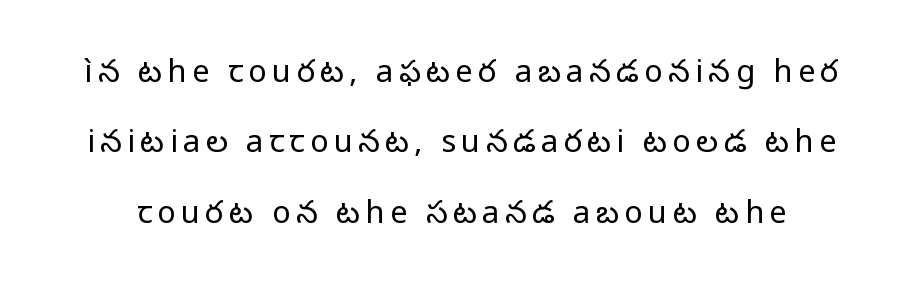
Q: Is the text bold? A: No.
Q: Is the text italic (slanted)? A: No, it is upright.
Q: Is the typeface a serif or a sans-serif typeface? A: Sans-serif.
Q: Is the text underlined? A: No.
Q: Is the spacing between lines tight, normal or loose? A: Loose.
Q: Width (condensed, normal, or wide)? A: Normal.
Q: Stroke contrast? A: Low.
Q: x-height? A: Medium.
Q: Monospaced? A: No.
